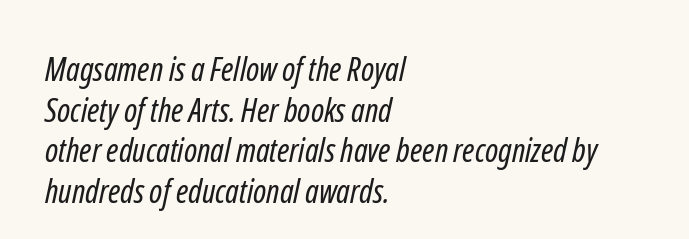
{"serif": "no", "bold": "no", "weight": "regular", "width": "condensed", "stroke_contrast": "low", "x_height": "medium", "monospaced": "no", "underline": "no", "align": "left", "line_spacing_ratio": 1.23, "letter_spacing": "normal", "letter_spacing_em": 0.0, "glyph_px": 33}
